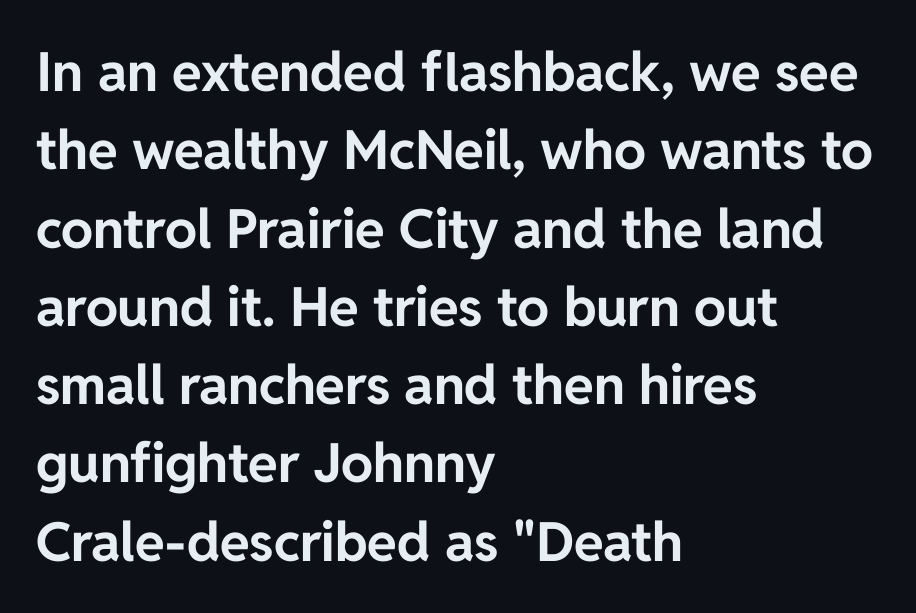
{"serif": "no", "italic": "no", "bold": "yes", "weight": "bold", "width": "normal", "stroke_contrast": "low", "x_height": "medium", "monospaced": "no", "underline": "no", "align": "left", "line_spacing": "normal", "line_spacing_ratio": 1.45, "letter_spacing": "normal", "letter_spacing_em": 0.0, "glyph_px": 54}
